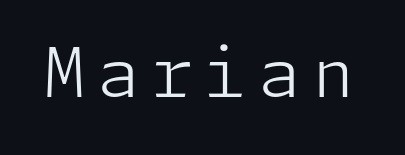
Q: Is the text bold? A: No.
Q: Is the text italic (slanted)? A: No, it is upright.
Q: Is the typeface a serif or a sans-serif typeface? A: Sans-serif.
Q: Is the text underlined? A: No.
Q: Width (condensed, normal, or wide)? A: Normal.
Q: Stroke contrast? A: Low.
Q: x-height? A: Medium.
